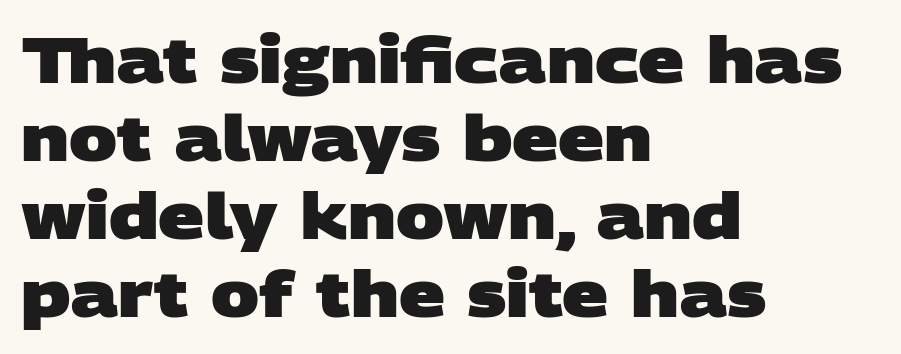
Q: Is the text bold? A: Yes.
Q: Is the typeface a serif or a sans-serif typeface? A: Sans-serif.
Q: Is the text underlined? A: No.
Q: How is the paragraph aligned? A: Left-aligned.
Q: Is the spacing between letters normal or unusually wide? A: Normal.
Q: Width (condensed, normal, or wide)? A: Wide.
Q: Stroke contrast? A: Low.
Q: x-height? A: Large.
Q: Monospaced? A: No.
